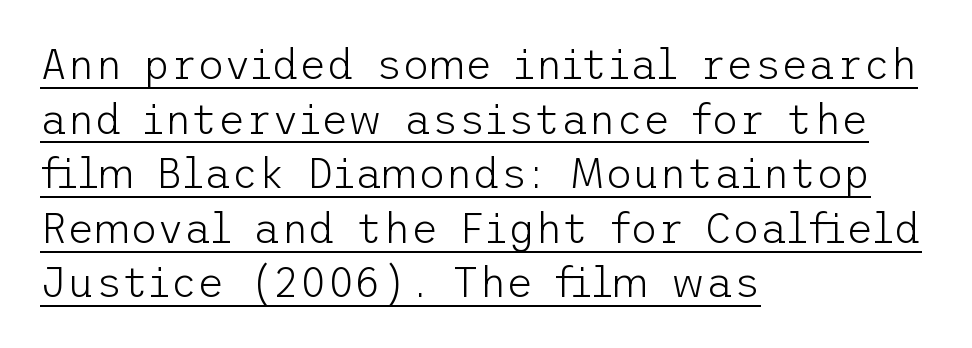
Q: Is the text bold? A: No.
Q: Is the text italic (slanted)? A: No, it is upright.
Q: Is the typeface a serif or a sans-serif typeface? A: Sans-serif.
Q: Is the text underlined? A: Yes.
Q: How is the paragraph aligned? A: Left-aligned.
Q: Is the spacing between letters normal or unusually wide? A: Normal.
Q: Is the spacing between lines tight, normal or loose? A: Normal.
Q: Width (condensed, normal, or wide)? A: Normal.
Q: Stroke contrast? A: Low.
Q: x-height? A: Medium.
